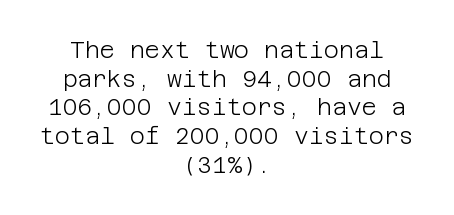
In CSS terms this would be text-align: center. Vertically, the passage feels balanced, rows spaced as you'd expect. The letterforms sit at book weight or below. The lettering stays uniformly vertical, giving the passage a roman look. The specimen omits any rule beneath the text block's lines.
